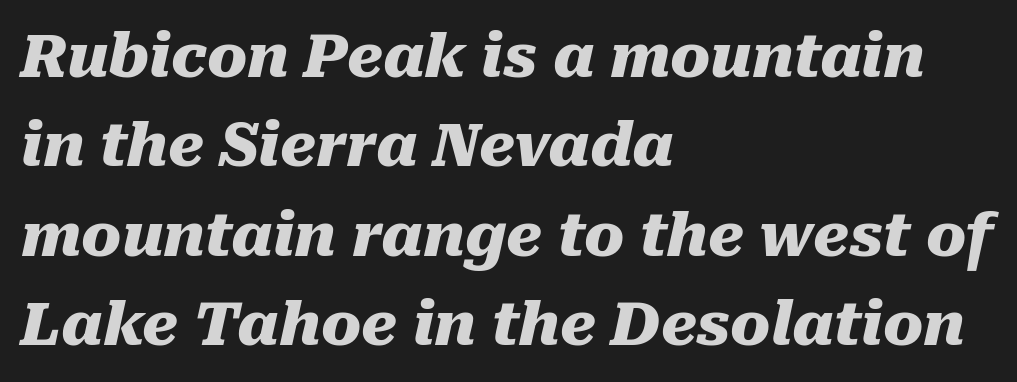
The image shows 60 px heavy type, italic (leaning right); set left-aligned, normal line spacing (1.49x), normal letter spacing, not underlined; medium stroke contrast and a medium x-height.
